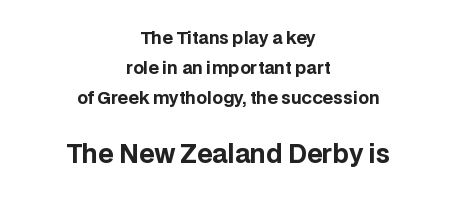
{"italic": "no", "bold": "yes", "underline": "no", "align": "center", "line_spacing_ratio": 1.77, "letter_spacing": "normal", "letter_spacing_em": 0.0, "larger_block": "second", "size_ratio": 1.47, "glyph_px": 25}
